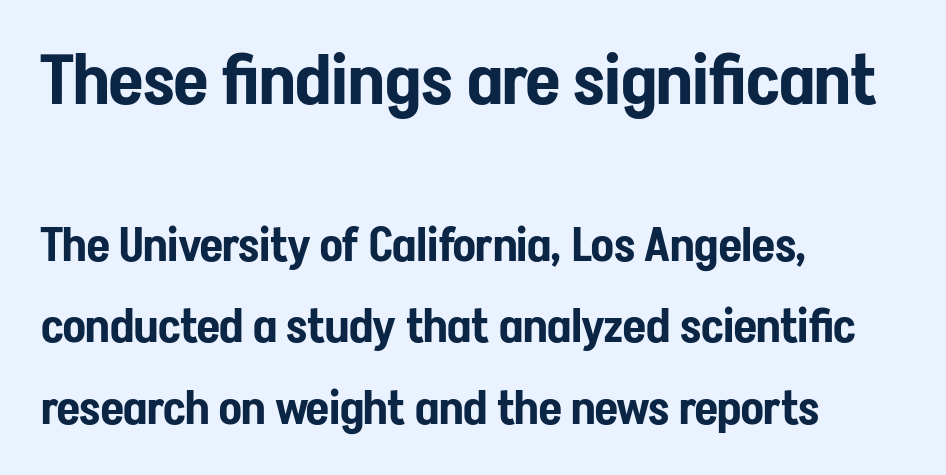
The image shows 70 px condensed sans-serif type, upright; set left-aligned, line spacing 1.73x, normal letter spacing, not underlined; the first (top) block is 1.49x larger; low stroke contrast and a medium x-height.
